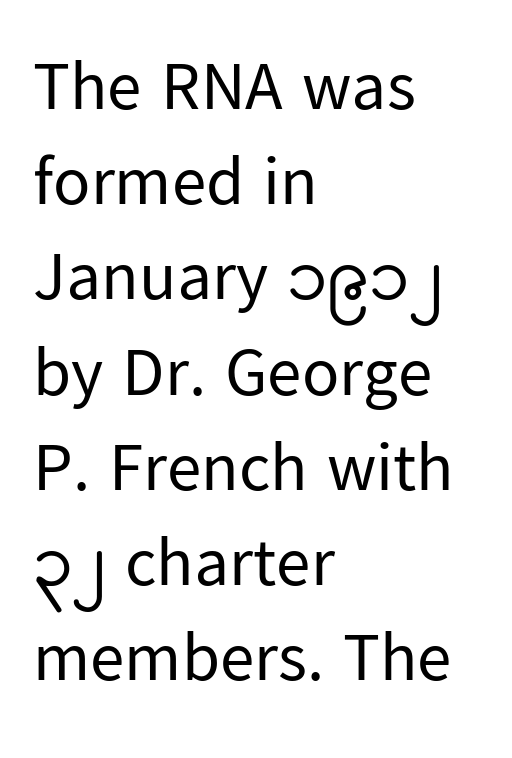
Q: Is the text bold? A: No.
Q: Is the text italic (slanted)? A: No, it is upright.
Q: Is the typeface a serif or a sans-serif typeface? A: Sans-serif.
Q: Is the text underlined? A: No.
Q: How is the paragraph aligned? A: Left-aligned.
Q: Is the spacing between letters normal or unusually wide? A: Normal.
Q: Is the spacing between lines tight, normal or loose? A: Normal.
Q: Width (condensed, normal, or wide)? A: Normal.
Q: Stroke contrast? A: Low.
Q: x-height? A: Medium.
Q: Monospaced? A: No.
